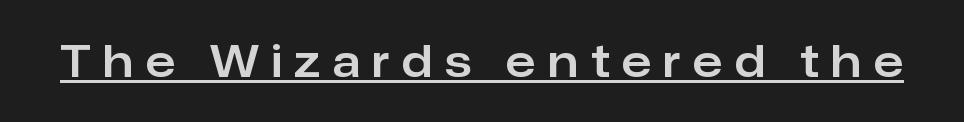
Q: Is the text italic (slanted)? A: No, it is upright.
Q: Is the typeface a serif or a sans-serif typeface? A: Sans-serif.
Q: Is the text underlined? A: Yes.
Q: Is the spacing between letters normal or unusually wide? A: Unusually wide.
Q: Width (condensed, normal, or wide)? A: Normal.
Q: Stroke contrast? A: Low.
Q: x-height? A: Medium.
Q: Monospaced? A: No.
